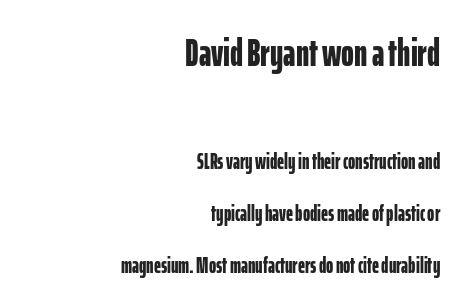
Every letter is thick-stroked: bold, no question. A bare baseline throughout the passage. Every character sits straight up, as roman type does. The letters sit at their default tracking, neither squeezed nor spread. Top chunk: large. Bottom chunk: small.
